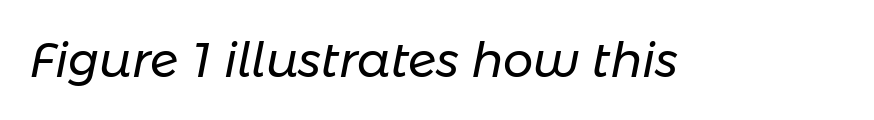
{"italic": "yes", "lean": "right", "slant_degrees": 11, "bold": "no", "weight": "regular", "width": "normal", "stroke_contrast": "low", "x_height": "medium", "monospaced": "no", "underline": "no", "letter_spacing": "normal", "letter_spacing_em": 0.0, "glyph_px": 48}
